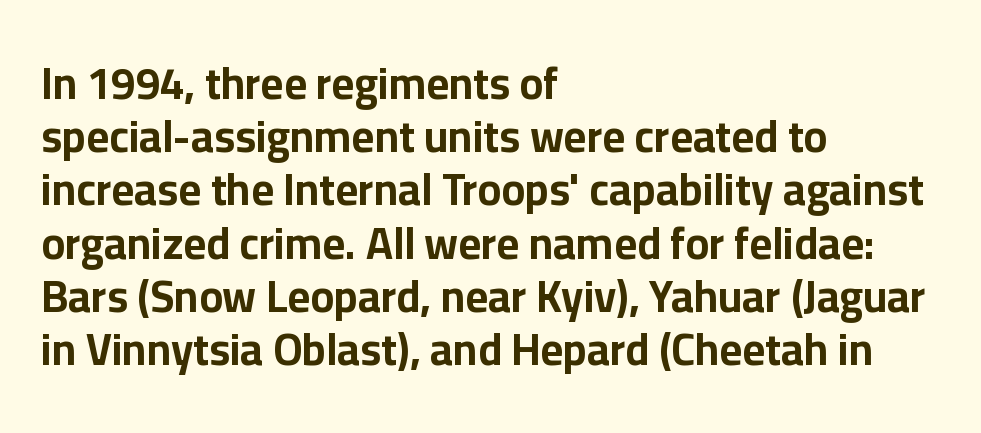
{"serif": "no", "italic": "no", "bold": "yes", "weight": "bold", "width": "normal", "stroke_contrast": "low", "x_height": "medium", "monospaced": "no", "underline": "no", "align": "left", "line_spacing_ratio": 1.21, "letter_spacing": "normal", "letter_spacing_em": 0.0, "glyph_px": 44}
